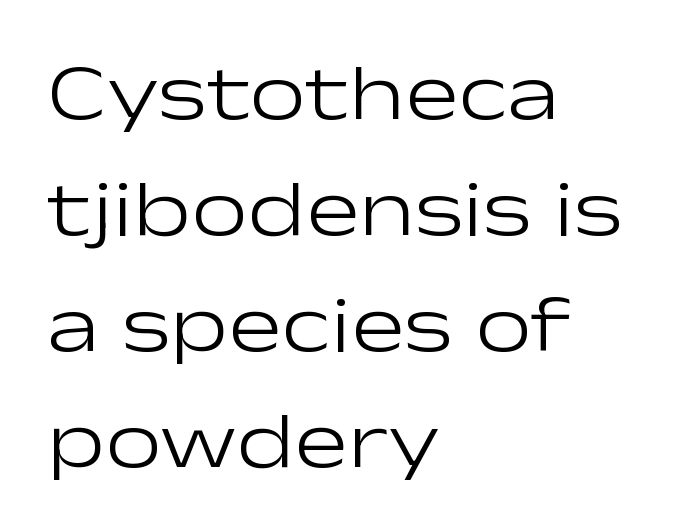
{"serif": "no", "italic": "no", "bold": "no", "weight": "light", "width": "wide", "stroke_contrast": "low", "x_height": "medium", "monospaced": "no", "underline": "no", "align": "left", "line_spacing": "normal", "line_spacing_ratio": 1.45, "letter_spacing": "normal", "letter_spacing_em": 0.0, "glyph_px": 80}
